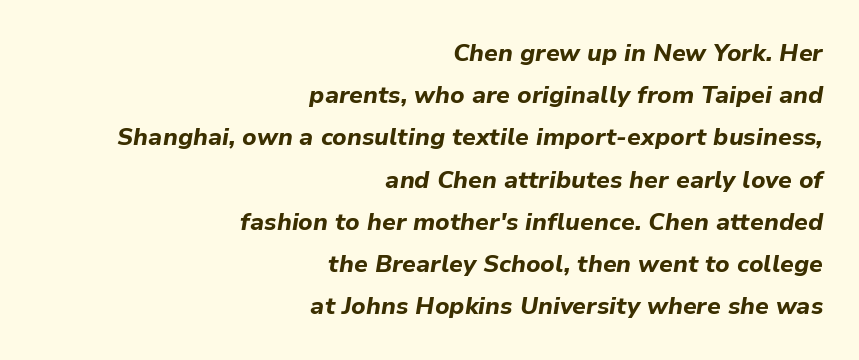
Q: Is the text bold? A: Yes.
Q: Is the text italic (slanted)? A: Yes, it leans right by about 9 degrees.
Q: Is the text underlined? A: No.
Q: How is the paragraph aligned? A: Right-aligned.
Q: Is the spacing between letters normal or unusually wide? A: Normal.
